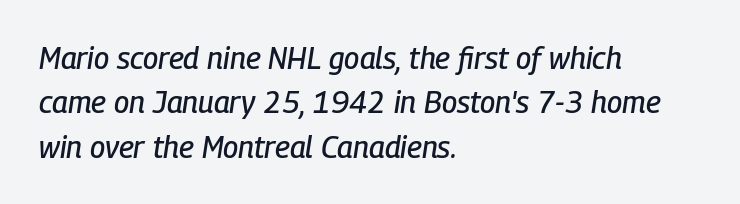
The paragraph shown leans on its left margin. Characters follow at the spacing the type designer built in. Posture: slanted. Rule under the text: the space is simply empty. Normally led — the rows are evenly, conventionally spaced.
